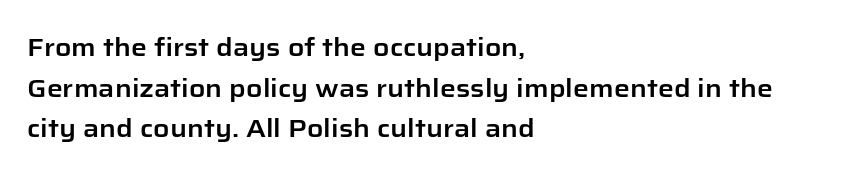
Compared with a centered layout, this one pins lines to the left instead. Is the letter spacing exaggerated? No — it looks like the ordinary default. Ascenders rise straight up at ninety degrees. The space between consecutive lines is moderate. The space beneath each line is pristine and unruled.
